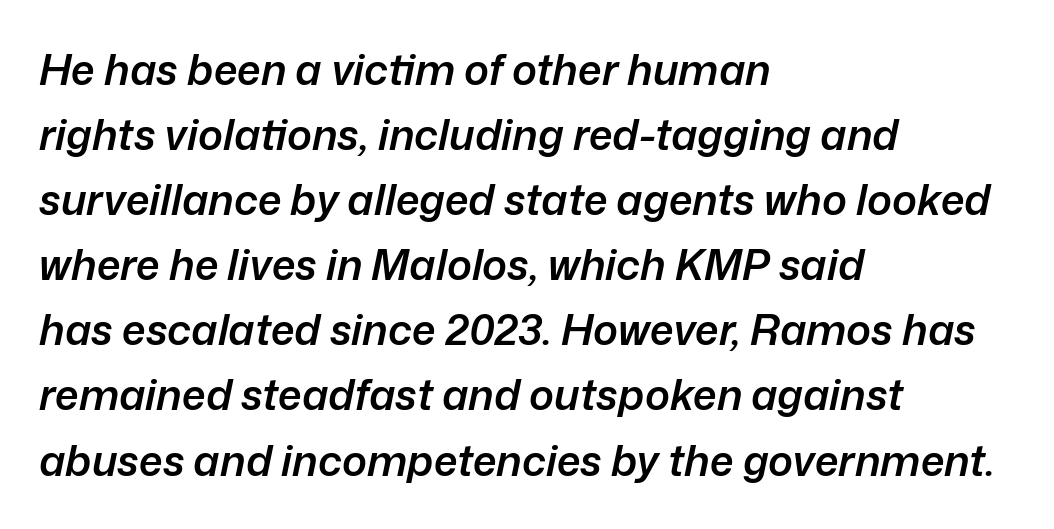
This sample uses an oblique cut, with every glyph tilted off the vertical. What's the leading like? Ordinary, nothing unusual. Any mark beneath the type? The region is blank. The rendering uses a semibold face; strokes are thickened but not to full bold. The ragged edge is on the right, which tells us the setting is flush left.
